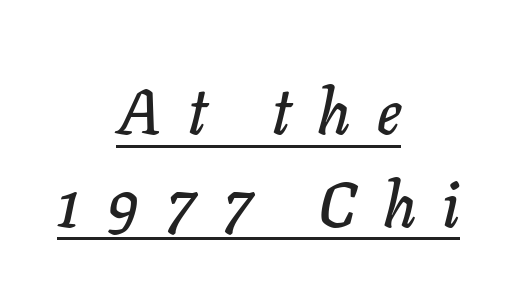
Q: Is the text italic (slanted)? A: Yes, it leans right by about 11 degrees.
Q: Is the text underlined? A: Yes.
Q: How is the paragraph aligned? A: Centered.
Q: Is the spacing between letters normal or unusually wide? A: Unusually wide.
Q: Is the spacing between lines tight, normal or loose? A: Normal.
Q: Width (condensed, normal, or wide)? A: Normal.
Q: Stroke contrast? A: Low.
Q: x-height? A: Medium.
Q: Monospaced? A: No.
